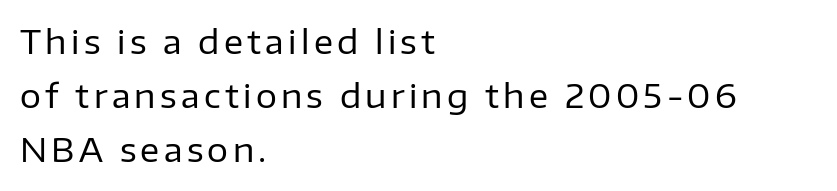
{"serif": "no", "italic": "no", "bold": "no", "weight": "regular", "width": "normal", "stroke_contrast": "low", "x_height": "medium", "monospaced": "no", "underline": "no", "align": "left", "line_spacing": "normal", "line_spacing_ratio": 1.64, "glyph_px": 33}
